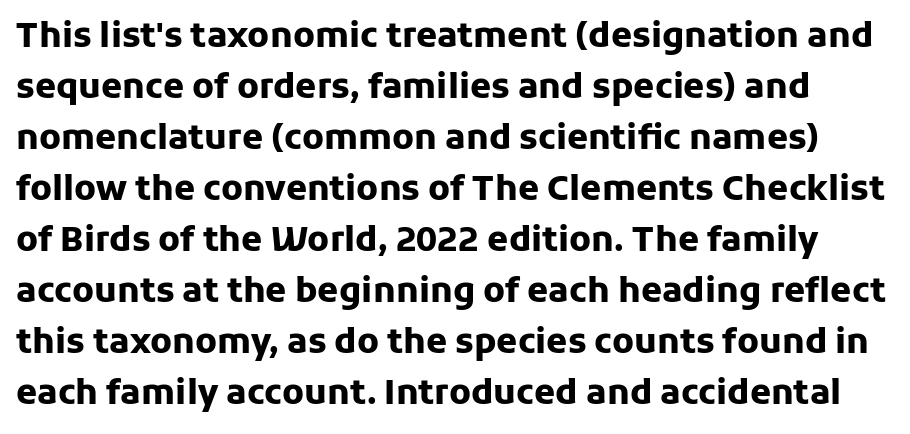
{"serif": "no", "italic": "no", "bold": "yes", "weight": "heavy", "width": "normal", "stroke_contrast": "low", "x_height": "medium", "monospaced": "no", "underline": "no", "line_spacing": "normal", "line_spacing_ratio": 1.5, "letter_spacing": "normal", "letter_spacing_em": 0.0, "glyph_px": 34}
